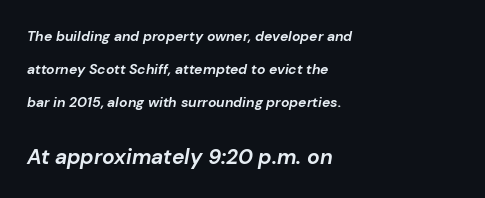
The image shows 21 px bold type, italic (leaning right); set left-aligned, loose line spacing (2.36x), normal letter spacing, not underlined; the second (bottom) block is 1.5x larger.
